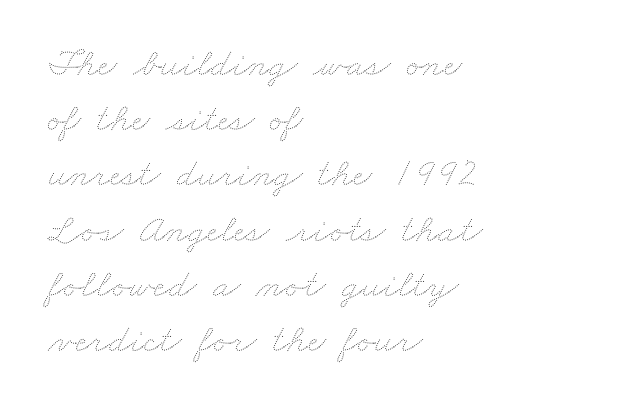
Alignment: flush left. Glance below the letters and you will spot only blank space. Character widths vary here, with narrow letters taking less room than wide ones. Nothing heavy about these letters — not bold at all. The line texture is even and compact thanks to regular tracking. The vertical gap from one line to the next is medium.
